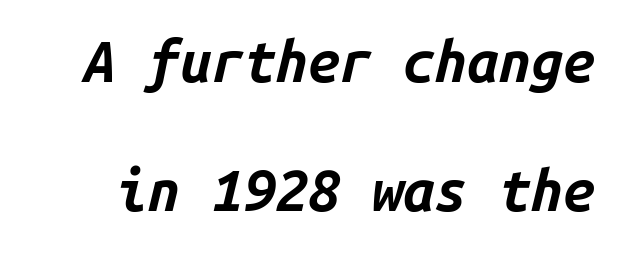
Q: Is the text bold? A: Yes.
Q: Is the text italic (slanted)? A: Yes, it leans right by about 14 degrees.
Q: Is the text underlined? A: No.
Q: Is the spacing between letters normal or unusually wide? A: Normal.
Q: Is the spacing between lines tight, normal or loose? A: Loose.
Q: Width (condensed, normal, or wide)? A: Normal.
Q: Stroke contrast? A: Low.
Q: x-height? A: Medium.
Q: Monospaced? A: Yes.
